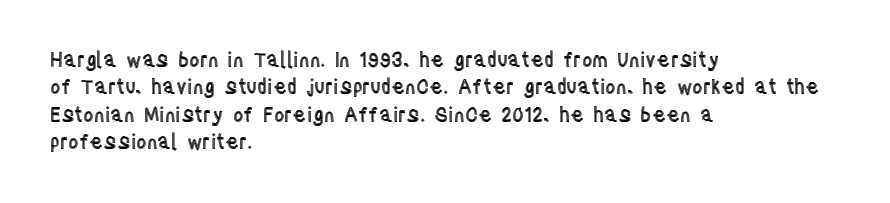
{"italic": "no", "underline": "no", "align": "left", "line_spacing": "normal", "line_spacing_ratio": 1.37, "letter_spacing": "normal", "letter_spacing_em": 0.0, "glyph_px": 20}
